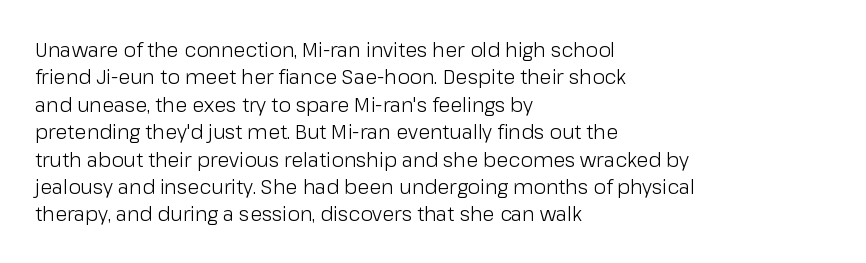
Q: Is the text bold? A: No.
Q: Is the text italic (slanted)? A: No, it is upright.
Q: Is the text underlined? A: No.
Q: How is the paragraph aligned? A: Left-aligned.
Q: Is the spacing between letters normal or unusually wide? A: Normal.
Q: Is the spacing between lines tight, normal or loose? A: Normal.
